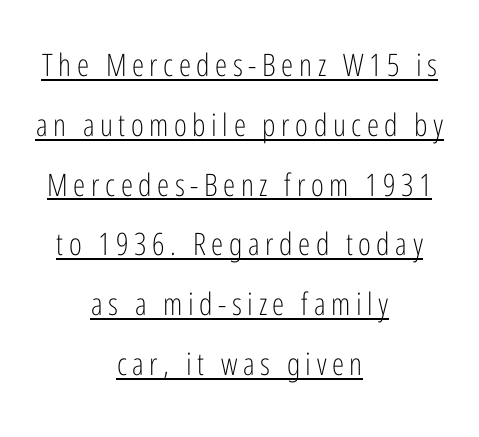
{"serif": "no", "italic": "no", "bold": "no", "weight": "light", "width": "condensed", "stroke_contrast": "low", "x_height": "medium", "monospaced": "no", "underline": "yes", "align": "center", "line_spacing": "loose", "line_spacing_ratio": 1.93, "glyph_px": 31}
